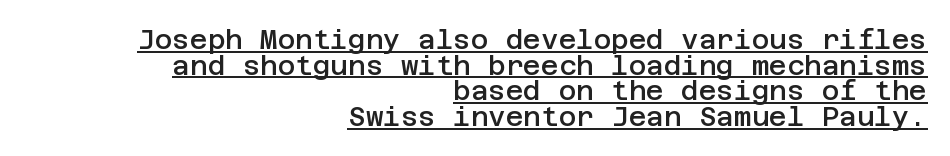
Is the block centered? No — it sits flush against the right margin. The type sits square on the baseline with zero lean. The horizontal fit of the characters is conventional and even. As a designer I'd log this as weight 600, semibold. Horizontal bands of white between lines are thin slivers.
